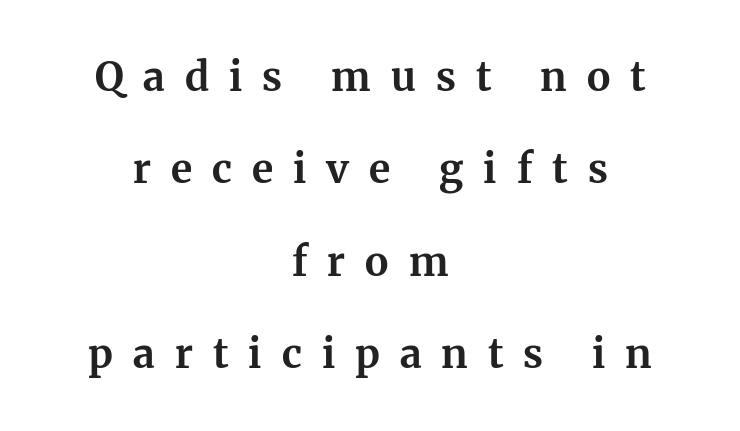
The image shows 40 px bold serif type, upright; set centered, loose line spacing (2.31x), unusually wide letter spacing (+0.5 em), not underlined; medium stroke contrast and a medium x-height.
